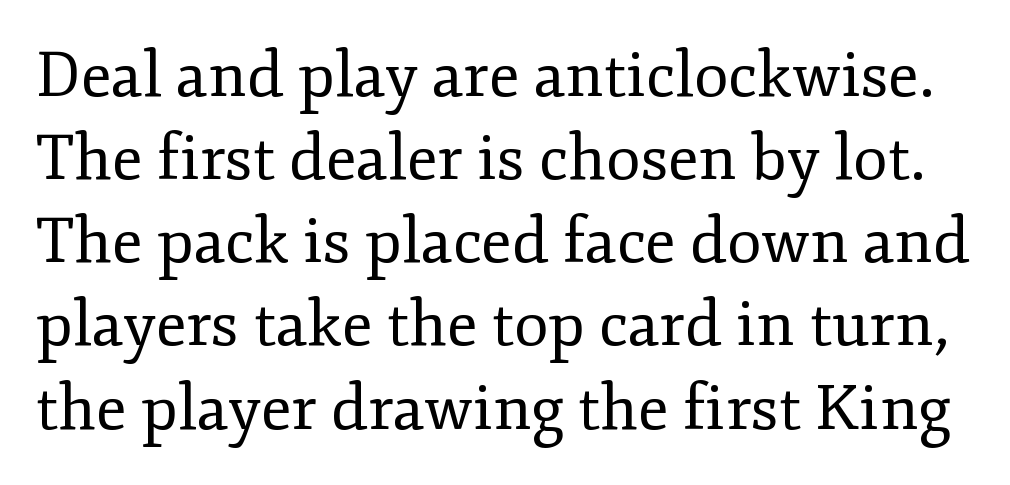
Q: Is the text bold? A: No.
Q: Is the text italic (slanted)? A: No, it is upright.
Q: Is the typeface a serif or a sans-serif typeface? A: Serif.
Q: Is the text underlined? A: No.
Q: Is the spacing between letters normal or unusually wide? A: Normal.
Q: Is the spacing between lines tight, normal or loose? A: Normal.
Q: Width (condensed, normal, or wide)? A: Normal.
Q: Stroke contrast? A: Low.
Q: x-height? A: Small.
Q: Monospaced? A: No.
